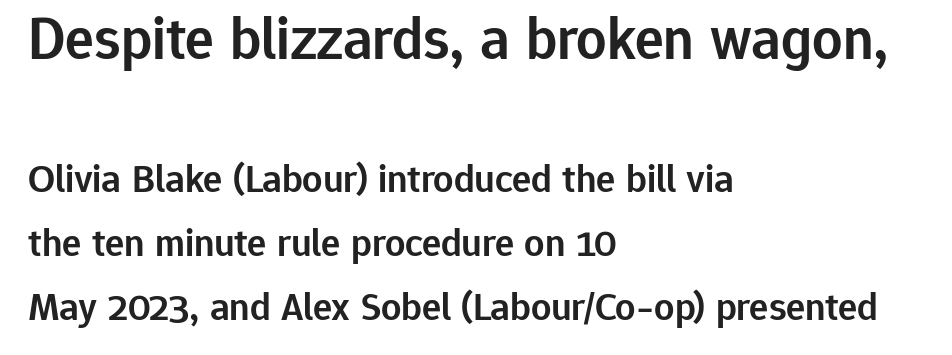
The image shows 60 px semibold sans-serif type, upright; set left-aligned, normal line spacing (1.59x), normal letter spacing, not underlined; the first (top) block is 1.5x larger; low stroke contrast and a medium x-height.
